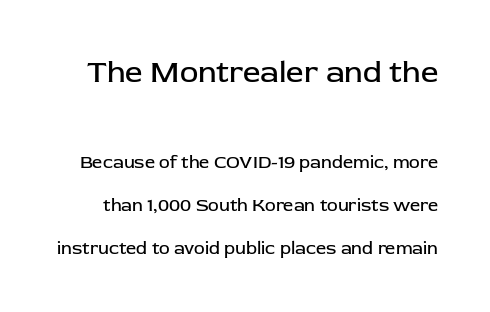
The tracking reads as untouched default to a designer's eye. The type sits square on the baseline with zero lean. Larger block? The one above; the one below is distinctly smaller. Character widths vary here, with narrow letters taking less room than wide ones.
